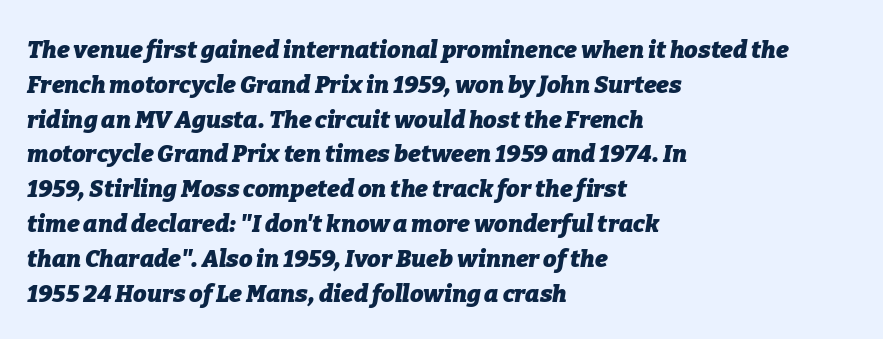
{"italic": "yes", "lean": "right", "slant_degrees": 9, "bold": "yes", "underline": "no", "align": "left", "line_spacing": "normal", "line_spacing_ratio": 1.45, "letter_spacing": "normal", "letter_spacing_em": 0.0, "glyph_px": 24}
